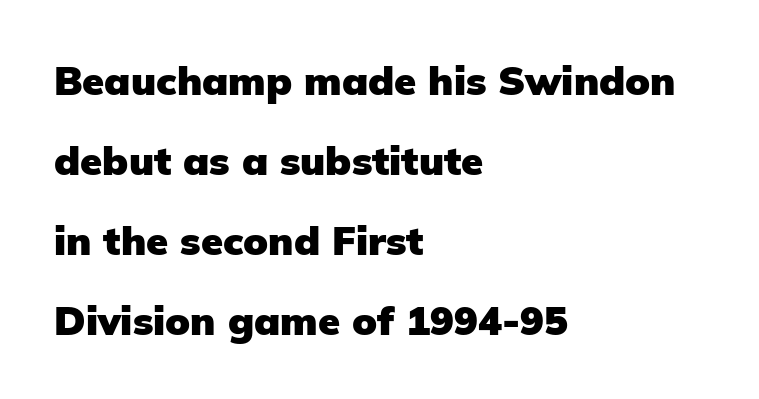
The image shows 40 px heavy sans-serif type, upright; set left-aligned, loose line spacing (2.0x), normal letter spacing, not underlined; low stroke contrast and a medium x-height.
